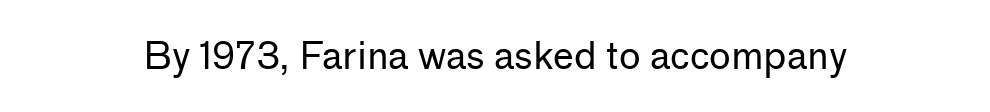
Weight: not bold — regular or lighter. Here the designer chose a conventional face with non-uniform glyph widths. The passage shown is typeset with a sans-serif family. The glyphs are unaccompanied by any horizontal stroke below them. The typography opts for an upright posture over an oblique one. Honestly, the letter spacing is just normal — you wouldn't notice it.
